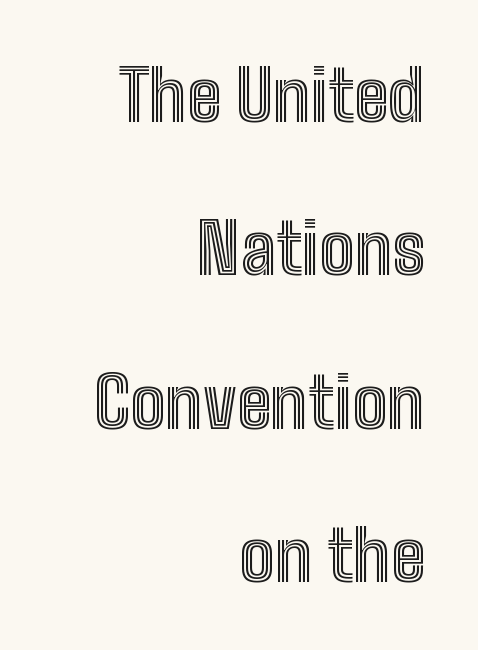
{"italic": "no", "width": "condensed", "x_height": "medium", "monospaced": "no", "underline": "no", "align": "right", "line_spacing": "loose", "line_spacing_ratio": 2.19, "letter_spacing": "normal", "letter_spacing_em": 0.0, "glyph_px": 70}
